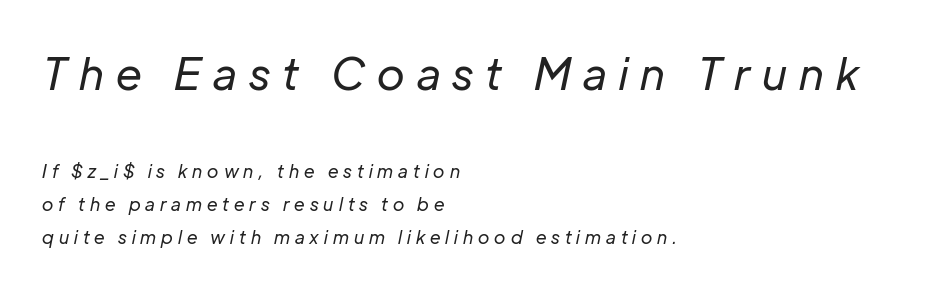
{"italic": "yes", "lean": "right", "slant_degrees": 12, "bold": "no", "weight": "regular", "width": "normal", "stroke_contrast": "low", "x_height": "medium", "monospaced": "no", "underline": "no", "align": "left", "line_spacing_ratio": 1.84, "letter_spacing": "wide", "letter_spacing_em": 0.28, "larger_block": "first", "size_ratio": 2.44, "glyph_px": 44}
